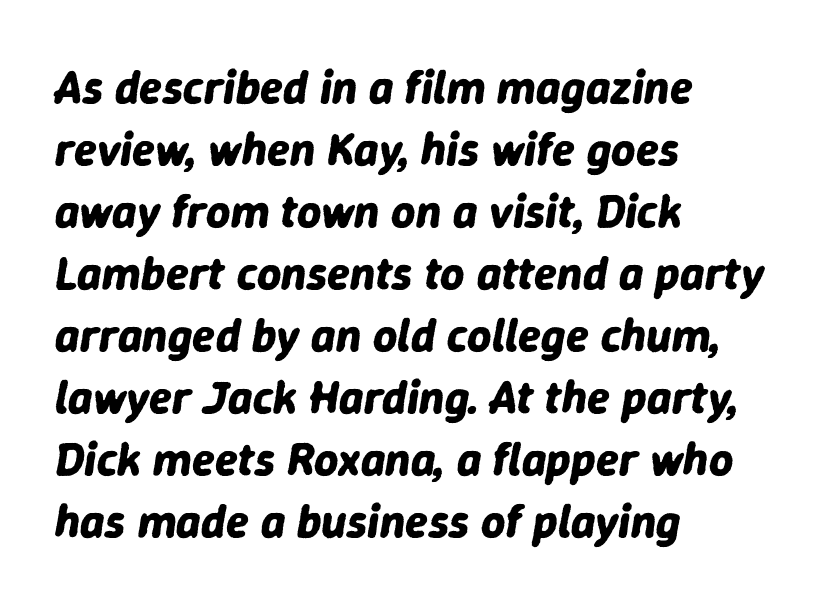
{"italic": "yes", "lean": "right", "slant_degrees": 9, "bold": "yes", "weight": "bold", "width": "normal", "stroke_contrast": "low", "x_height": "medium", "monospaced": "no", "underline": "no", "align": "left", "line_spacing": "normal", "line_spacing_ratio": 1.32, "letter_spacing": "normal", "letter_spacing_em": 0.0, "glyph_px": 47}
